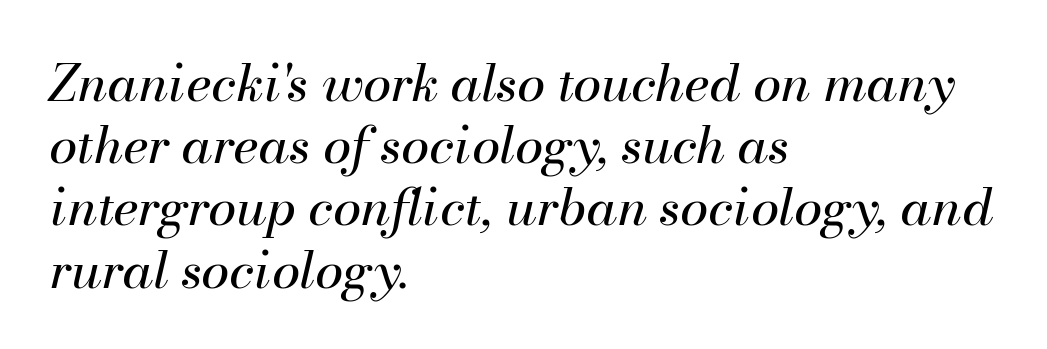
Q: Is the text bold? A: No.
Q: Is the text italic (slanted)? A: Yes, it leans right by about 13 degrees.
Q: Is the text underlined? A: No.
Q: How is the paragraph aligned? A: Left-aligned.
Q: Is the spacing between letters normal or unusually wide? A: Normal.
Q: Width (condensed, normal, or wide)? A: Normal.
Q: Stroke contrast? A: Medium.
Q: x-height? A: Small.
Q: Monospaced? A: No.
